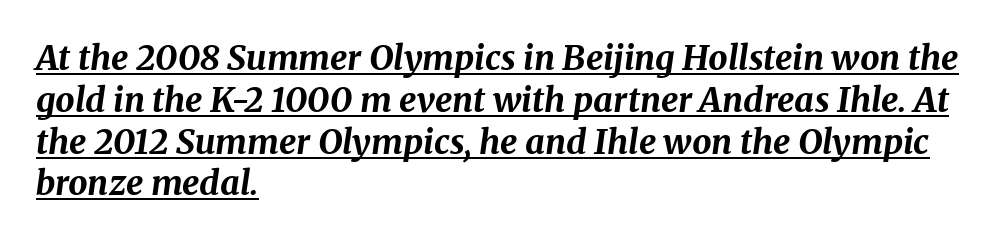
{"italic": "yes", "lean": "right", "slant_degrees": 8, "bold": "yes", "weight": "bold", "width": "normal", "stroke_contrast": "medium", "x_height": "medium", "monospaced": "no", "underline": "yes", "align": "left", "line_spacing_ratio": 1.23, "letter_spacing": "normal", "letter_spacing_em": 0.0, "glyph_px": 34}
